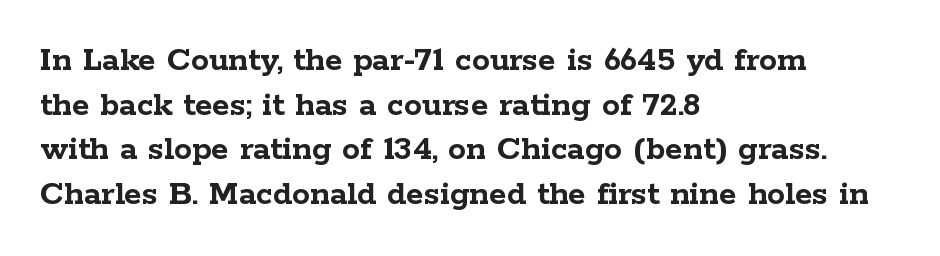
Q: Is the text bold? A: Yes.
Q: Is the text italic (slanted)? A: No, it is upright.
Q: Is the typeface a serif or a sans-serif typeface? A: Serif.
Q: Is the text underlined? A: No.
Q: How is the paragraph aligned? A: Left-aligned.
Q: Is the spacing between letters normal or unusually wide? A: Normal.
Q: Width (condensed, normal, or wide)? A: Wide.
Q: Stroke contrast? A: Low.
Q: x-height? A: Medium.
Q: Monospaced? A: No.
